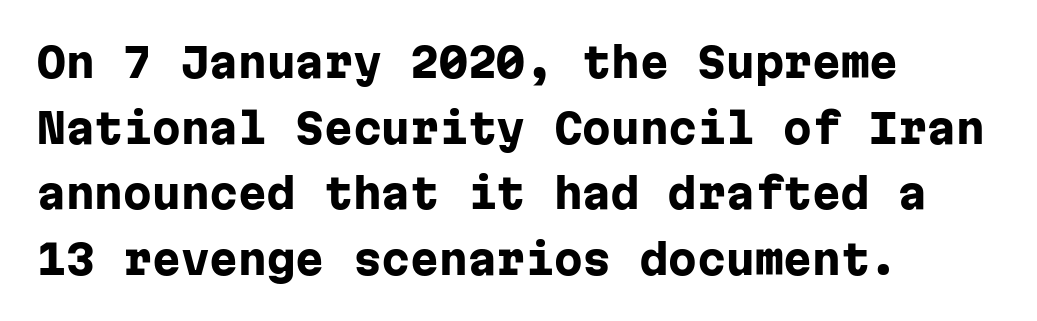
In terms of leading, this rendering sits right in the middle. Compared with typical body copy, the letter spacing here is the same. Monospaced: the letters line up in strict vertical columns. This is heavy type, rendered in bold.
